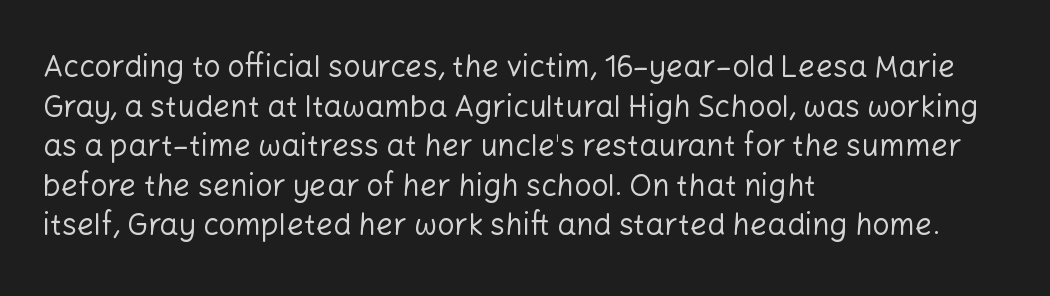
The image shows 30 px regular-weight sans-serif type, upright; set left-aligned, normal line spacing (1.32x), normal letter spacing, not underlined; low stroke contrast and a medium x-height.
